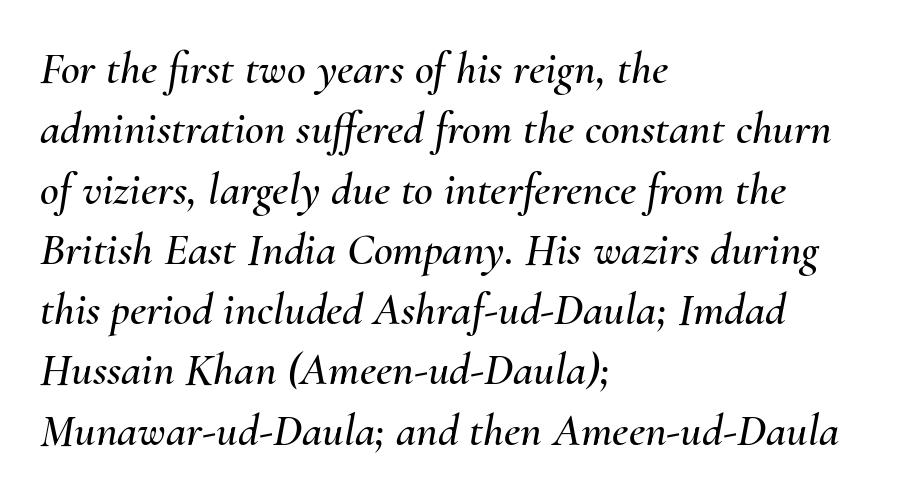
Q: Is the text italic (slanted)? A: Yes, it leans right by about 10 degrees.
Q: Is the text underlined? A: No.
Q: How is the paragraph aligned? A: Left-aligned.
Q: Is the spacing between letters normal or unusually wide? A: Normal.
Q: Is the spacing between lines tight, normal or loose? A: Normal.
Q: Width (condensed, normal, or wide)? A: Normal.
Q: Stroke contrast? A: Medium.
Q: x-height? A: Small.
Q: Monospaced? A: No.
